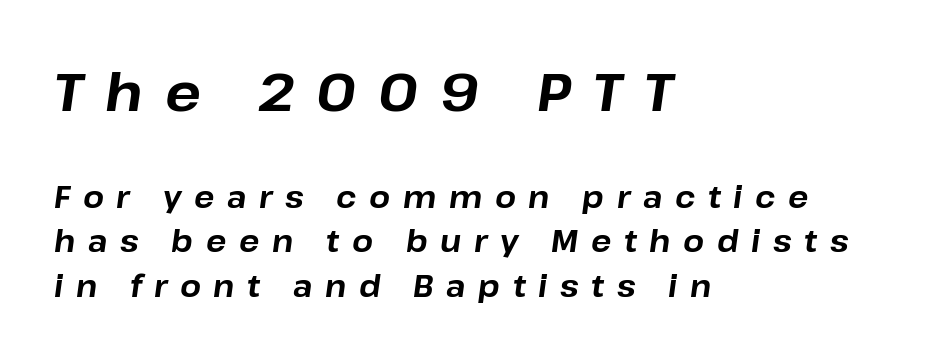
Think of a printed novel: that variable character pitch is what you see here. Bigger letters appear in the top chunk; the bottom chunk is reduced. Horizontal alignment here is leftward, the default for most running prose. You can tell it's italic because the verticals aren't actually vertical. The passage shown is not underscored anywhere.
